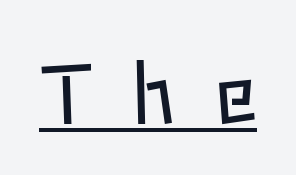
Bold? No — there's no thickening of the strokes. You can tell it's not italic because the verticals are truly vertical. Honestly, the underline is the first thing you notice here. A typesetter would call this heavily tracked-out type.
